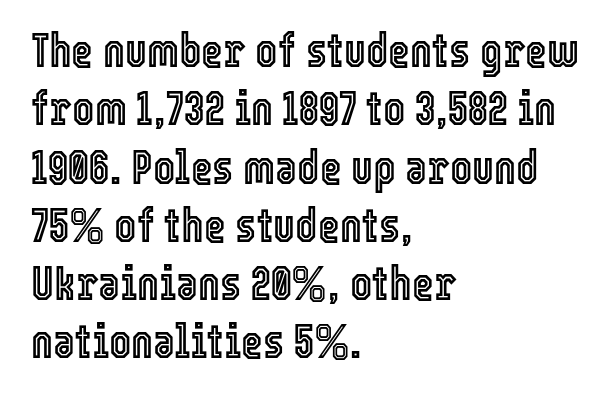
The gap between lines stays unmarked. Alignment: flush left. Here the designer chose a conventional face with non-uniform glyph widths. You can tell it's not italic because the verticals are truly vertical. Students, note that the glyphs here touch the page at normal intervals.
